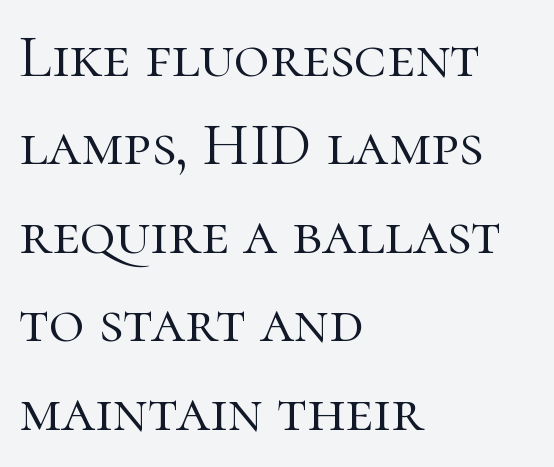
{"serif": "yes", "italic": "no", "bold": "no", "weight": "light", "width": "normal", "stroke_contrast": "high", "x_height": "medium", "monospaced": "no", "underline": "no", "align": "left", "line_spacing": "normal", "line_spacing_ratio": 1.45, "letter_spacing": "normal", "letter_spacing_em": 0.0, "glyph_px": 61}
